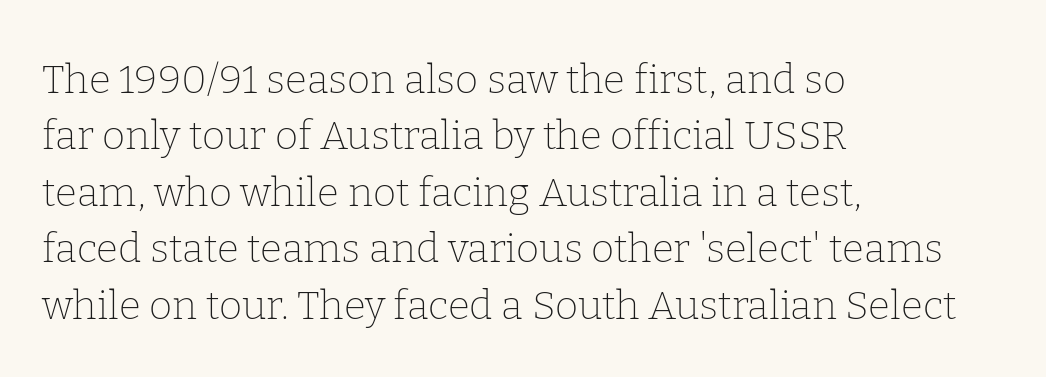
Words float on clear page, feet unadorned. The rendering keeps characters at their native spacing. One-word summary of the alignment: left. Is this a fixed-width face? No — the glyphs have proportional, varying widths.
